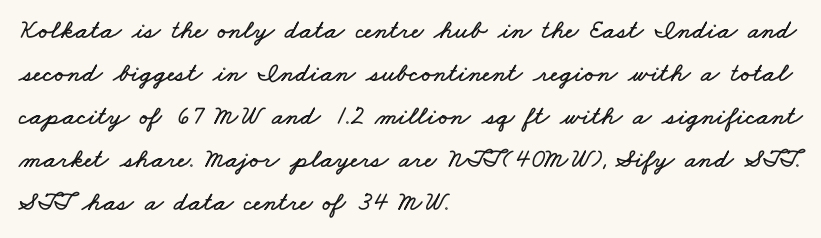
The image shows 27 px text type; set left-aligned, normal line spacing (1.59x), normal letter spacing, not underlined.
